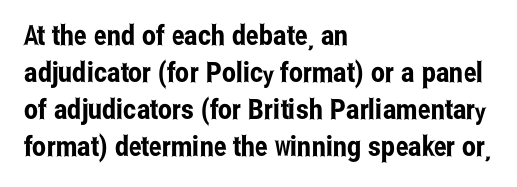
Horizontal alignment here is leftward, the default for most running prose. Every stem runs plumb, perpendicular to the baseline. Vertically, the passage feels balanced, rows spaced as you'd expect. Here the designer chose a conventional face with non-uniform glyph widths. Any mark beneath the type? The region is blank. Characters follow at the spacing the type designer built in.
